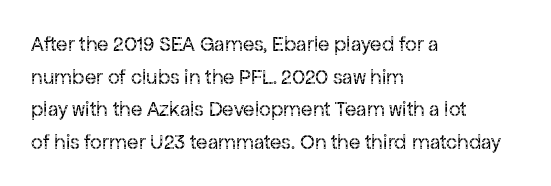
Q: Is the text bold? A: No.
Q: Is the text italic (slanted)? A: No, it is upright.
Q: Is the text underlined? A: No.
Q: How is the paragraph aligned? A: Left-aligned.
Q: Is the spacing between letters normal or unusually wide? A: Normal.
Q: Is the spacing between lines tight, normal or loose? A: Normal.
